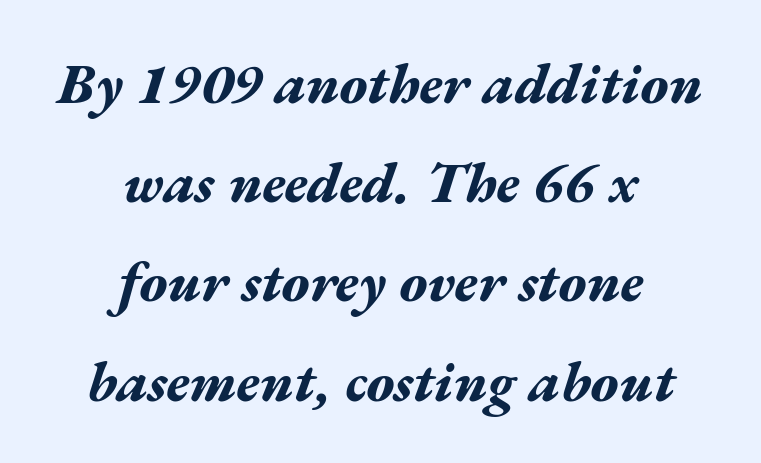
Q: Is the text bold? A: Yes.
Q: Is the text italic (slanted)? A: Yes, it leans right by about 17 degrees.
Q: Is the text underlined? A: No.
Q: How is the paragraph aligned? A: Centered.
Q: Is the spacing between letters normal or unusually wide? A: Normal.
Q: Width (condensed, normal, or wide)? A: Wide.
Q: Stroke contrast? A: Medium.
Q: x-height? A: Medium.
Q: Monospaced? A: No.
